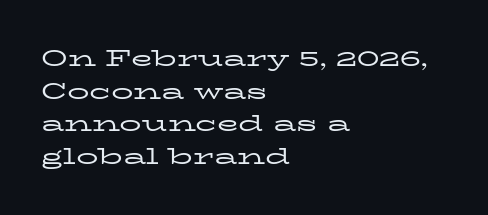
Rows of type keep a routine distance in the vertical direction. The space beneath each line is pristine and unruled. Which margin do the lines hug? The left one — the right edge is uneven. The letterforms sit shoulder to shoulder at normal distance.
